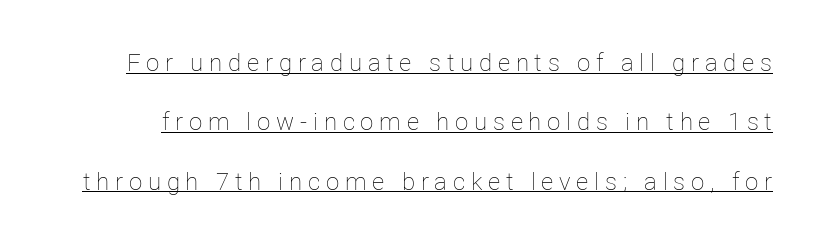
Leading is clearly above the norm, producing a sparse column. No heavy texture on the line: the type isn't bold. Is there any slant? The stems are plumb. Honestly, the letter spacing is so wide it's the main thing you notice. A baseline rule has been typeset under these characters.
